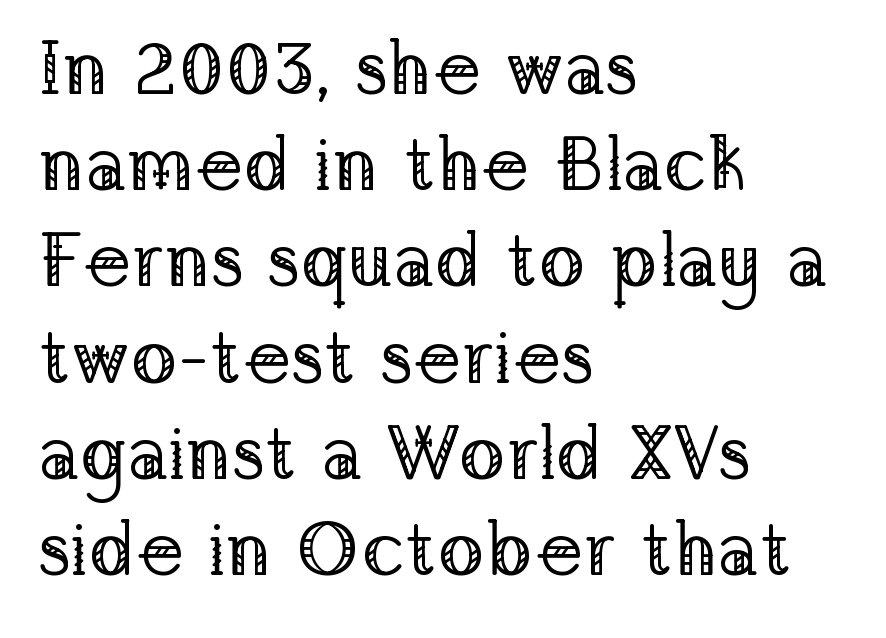
Q: Is the text bold? A: No.
Q: Is the text italic (slanted)? A: No, it is upright.
Q: Is the typeface a serif or a sans-serif typeface? A: Serif.
Q: Is the text underlined? A: No.
Q: How is the paragraph aligned? A: Left-aligned.
Q: Is the spacing between letters normal or unusually wide? A: Normal.
Q: Is the spacing between lines tight, normal or loose? A: Normal.
Q: Width (condensed, normal, or wide)? A: Normal.
Q: Stroke contrast? A: Low.
Q: x-height? A: Medium.
Q: Monospaced? A: No.
